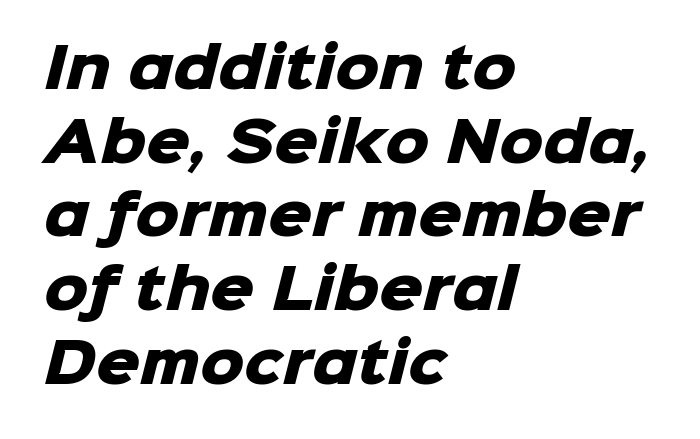
Type without underlining. The type is set solid horizontally, with unmodified tracking. Nothing sits at the stroke ends, so this counts as sans-serif. A typesetter would call this leading conventional body-copy spacing.
